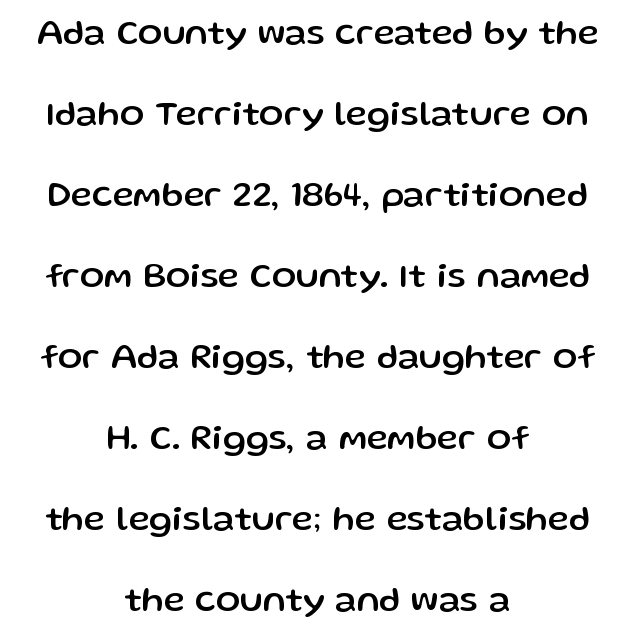
These lines were composed using upright roman letters. Proportional: the letters do not fall into vertical columns. Any mark beneath the type? The region is blank. The horizontal fit of the characters is conventional and even. Each letter's strokes conclude bluntly, with no projecting serifs. The rendering uses a large line-height, opening up the rows.
